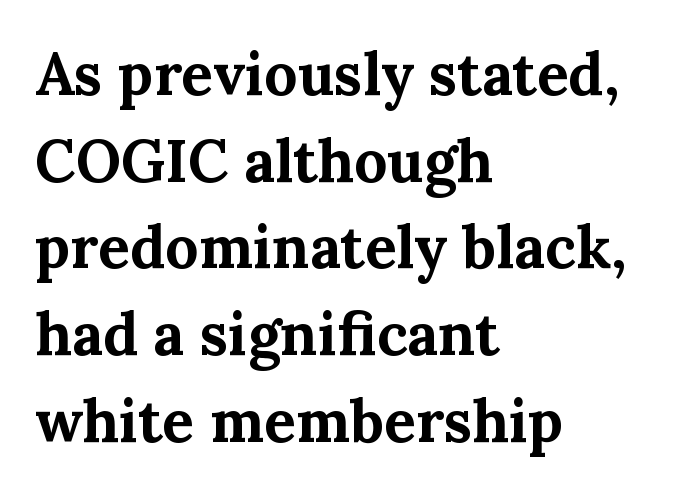
Q: Is the text bold? A: Yes.
Q: Is the text italic (slanted)? A: No, it is upright.
Q: Is the typeface a serif or a sans-serif typeface? A: Serif.
Q: Is the text underlined? A: No.
Q: How is the paragraph aligned? A: Left-aligned.
Q: Is the spacing between letters normal or unusually wide? A: Normal.
Q: Is the spacing between lines tight, normal or loose? A: Normal.
Q: Width (condensed, normal, or wide)? A: Normal.
Q: Stroke contrast? A: Medium.
Q: x-height? A: Medium.
Q: Monospaced? A: No.
